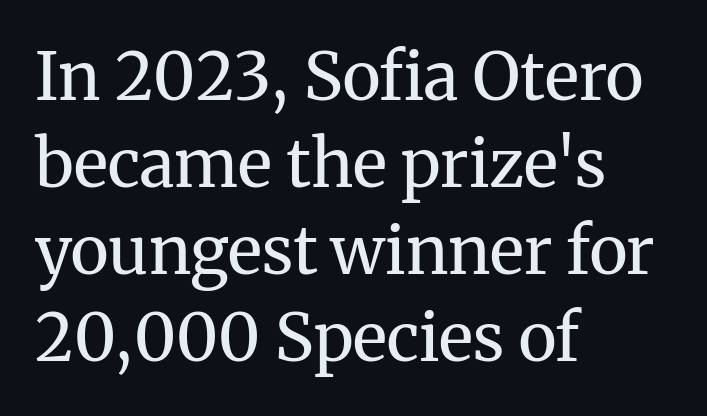
Q: Is the text bold? A: No.
Q: Is the text italic (slanted)? A: No, it is upright.
Q: Is the typeface a serif or a sans-serif typeface? A: Serif.
Q: Is the text underlined? A: No.
Q: How is the paragraph aligned? A: Left-aligned.
Q: Is the spacing between letters normal or unusually wide? A: Normal.
Q: Is the spacing between lines tight, normal or loose? A: Normal.
Q: Width (condensed, normal, or wide)? A: Normal.
Q: Stroke contrast? A: Medium.
Q: x-height? A: Medium.
Q: Monospaced? A: No.
